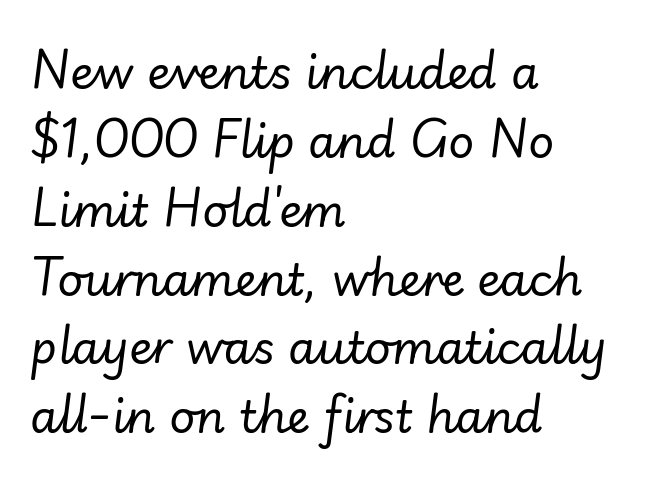
The image shows 45 px regular-weight type, italic (leaning right); set left-aligned, normal line spacing (1.53x), normal letter spacing, not underlined; low stroke contrast and a small x-height.
